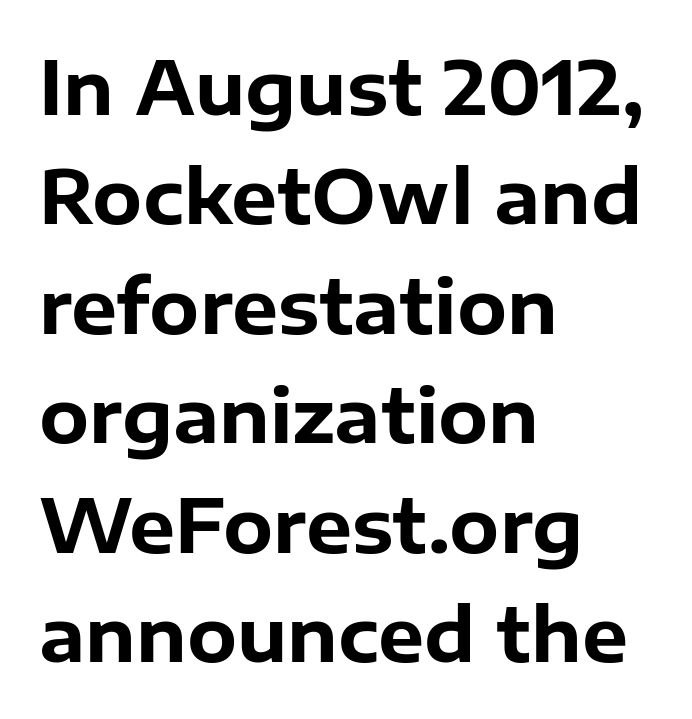
The compositor pushed each line to the left boundary. This sample keeps an unexceptional amount of space between lines. In terms of letterspacing, this is plain default setting. The letters advance in unequal steps, a hallmark of proportional type. The area under the type is left untouched. Each letter's strokes conclude bluntly, with no projecting serifs.
